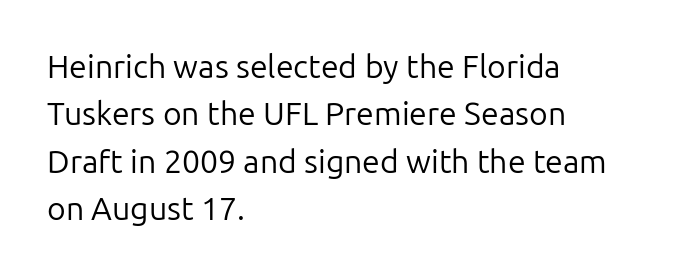
The image shows 32 px regular-weight sans-serif type, upright; set left-aligned, normal line spacing (1.48x), normal letter spacing, not underlined; low stroke contrast and a medium x-height.
